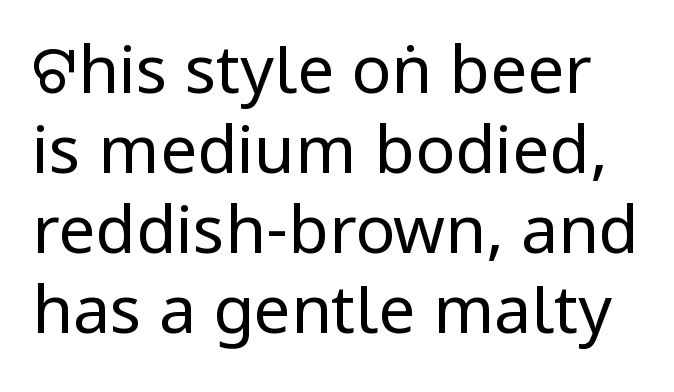
{"serif": "no", "italic": "no", "bold": "no", "weight": "regular", "width": "condensed", "stroke_contrast": "low", "underline": "no", "line_spacing_ratio": 1.21, "letter_spacing": "normal", "letter_spacing_em": 0.0, "glyph_px": 66}
